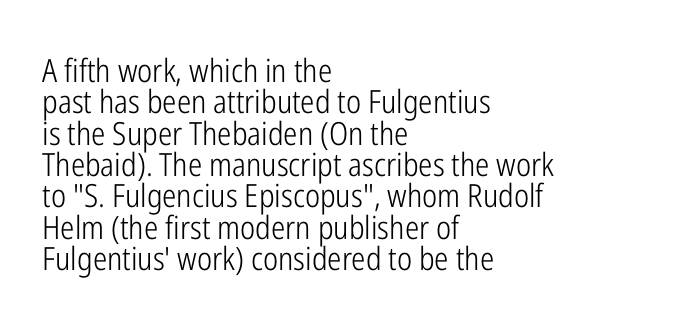
{"serif": "no", "italic": "no", "bold": "no", "weight": "light", "width": "condensed", "stroke_contrast": "low", "x_height": "medium", "monospaced": "no", "underline": "no", "align": "left", "line_spacing": "tight", "line_spacing_ratio": 0.98, "letter_spacing": "normal", "letter_spacing_em": 0.0, "glyph_px": 32}
